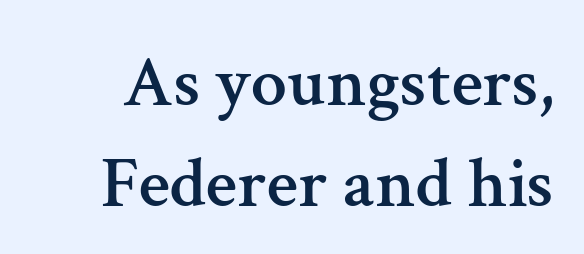
You could not count columns in this text — the font is proportionally spaced. The typography opts for an upright posture over an oblique one. This sample keeps an unexceptional amount of space between lines. Yep, those are serifs on the letters.
